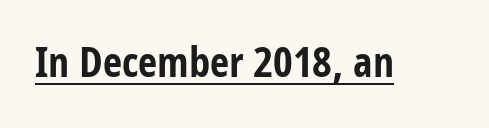
Q: Is the text bold? A: Yes.
Q: Is the text italic (slanted)? A: No, it is upright.
Q: Is the typeface a serif or a sans-serif typeface? A: Sans-serif.
Q: Is the text underlined? A: Yes.
Q: Is the spacing between letters normal or unusually wide? A: Normal.
Q: Width (condensed, normal, or wide)? A: Condensed.
Q: Stroke contrast? A: Low.
Q: x-height? A: Large.
Q: Monospaced? A: No.
